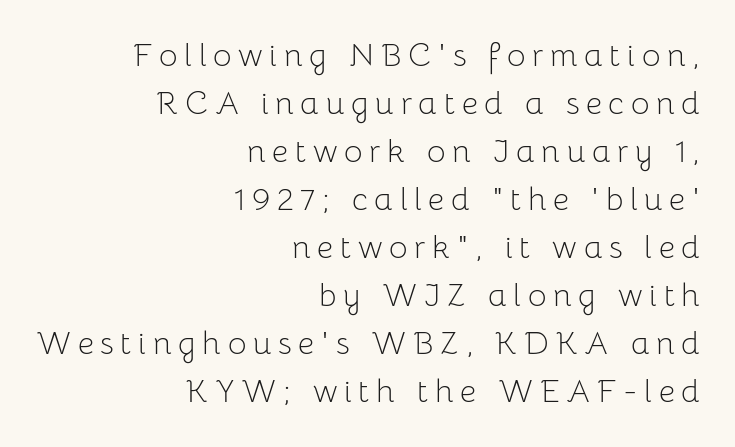
If you drew a ruler down the right edge, every line would touch it. Vertically, the passage feels balanced, rows spaced as you'd expect. Italic? Not at all — the glyphs are vertical. Tracking value appears strongly positive — letters spread wide.
